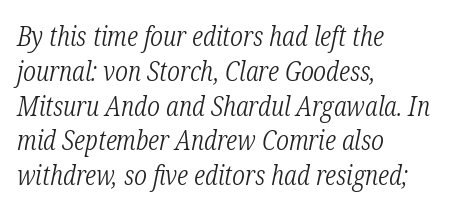
{"italic": "yes", "lean": "right", "slant_degrees": 12, "bold": "no", "underline": "no", "align": "left", "line_spacing": "normal", "line_spacing_ratio": 1.29, "letter_spacing": "normal", "letter_spacing_em": 0.0, "glyph_px": 27}
